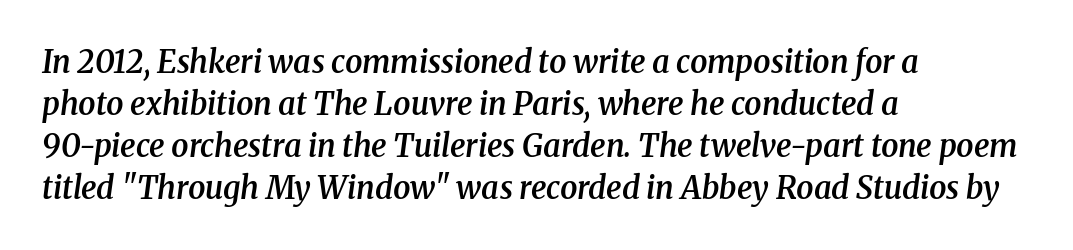
Is the letter spacing exaggerated? No — it looks like the ordinary default. Is there much room between lines? A standard amount, neither cramped nor airy. Does the copy run flush right? No — it runs flush left. Check where the strokes stop: tiny serifs finish them off. This is oblique type, the kind used for emphasis or titles.
